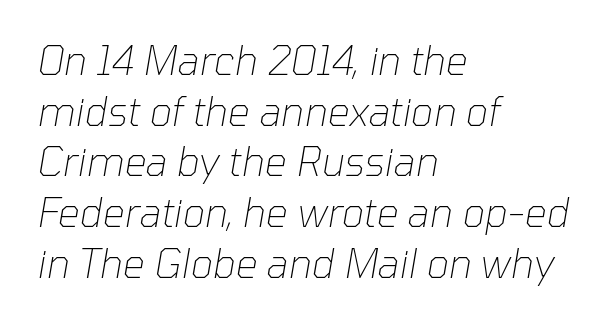
The image shows 39 px thin type, italic (leaning right); set left-aligned, normal line spacing (1.3x), normal letter spacing, not underlined; low stroke contrast and a medium x-height.
